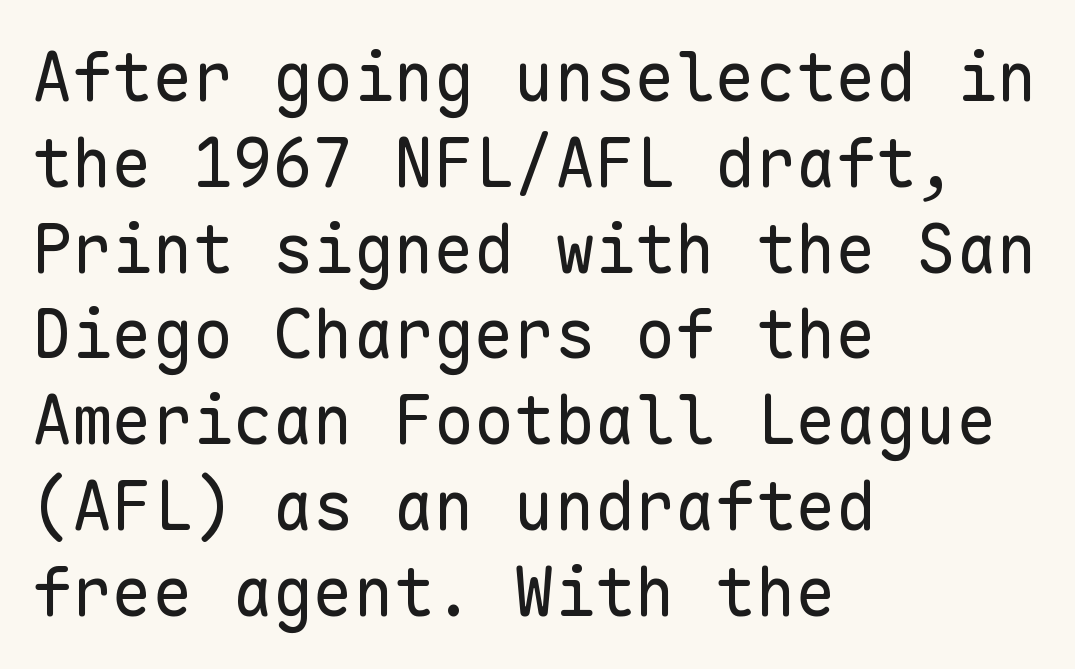
The image shows 67 px regular-weight sans-serif type, upright, monospaced; set left-aligned, normal line spacing (1.28x), normal letter spacing, not underlined; low stroke contrast and a medium x-height.
